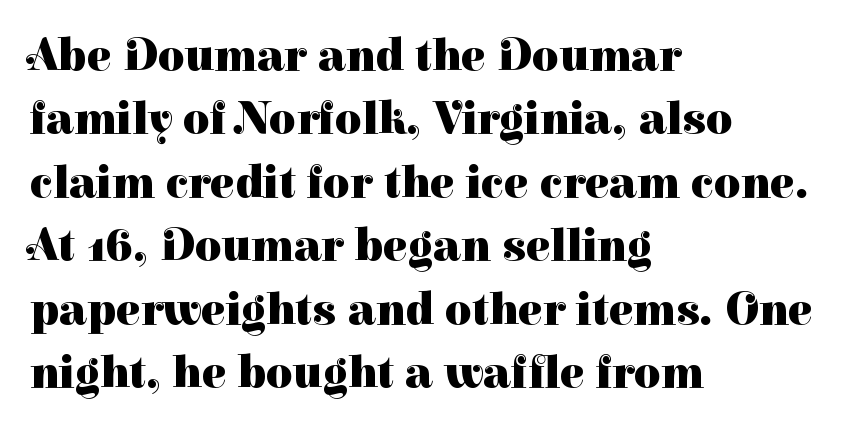
{"serif": "yes", "italic": "no", "bold": "yes", "weight": "heavy", "width": "normal", "stroke_contrast": "high", "x_height": "medium", "monospaced": "no", "underline": "no", "align": "left", "line_spacing": "normal", "line_spacing_ratio": 1.38, "letter_spacing": "normal", "letter_spacing_em": 0.0, "glyph_px": 46}
